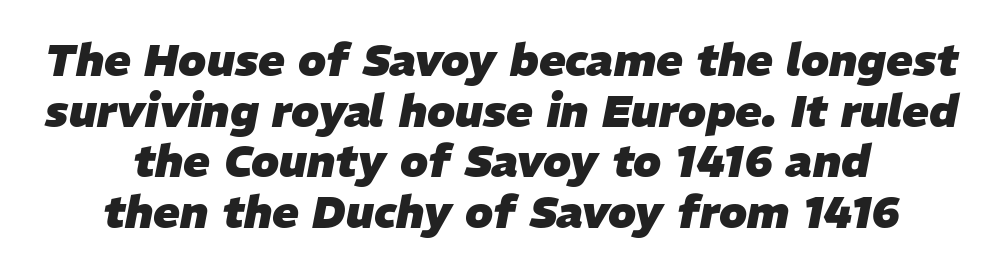
Q: Is the text bold? A: Yes.
Q: Is the text italic (slanted)? A: Yes, it leans right by about 11 degrees.
Q: Is the text underlined? A: No.
Q: How is the paragraph aligned? A: Centered.
Q: Is the spacing between letters normal or unusually wide? A: Normal.
Q: Is the spacing between lines tight, normal or loose? A: Tight.
Q: Width (condensed, normal, or wide)? A: Normal.
Q: Stroke contrast? A: Low.
Q: x-height? A: Medium.
Q: Monospaced? A: No.
